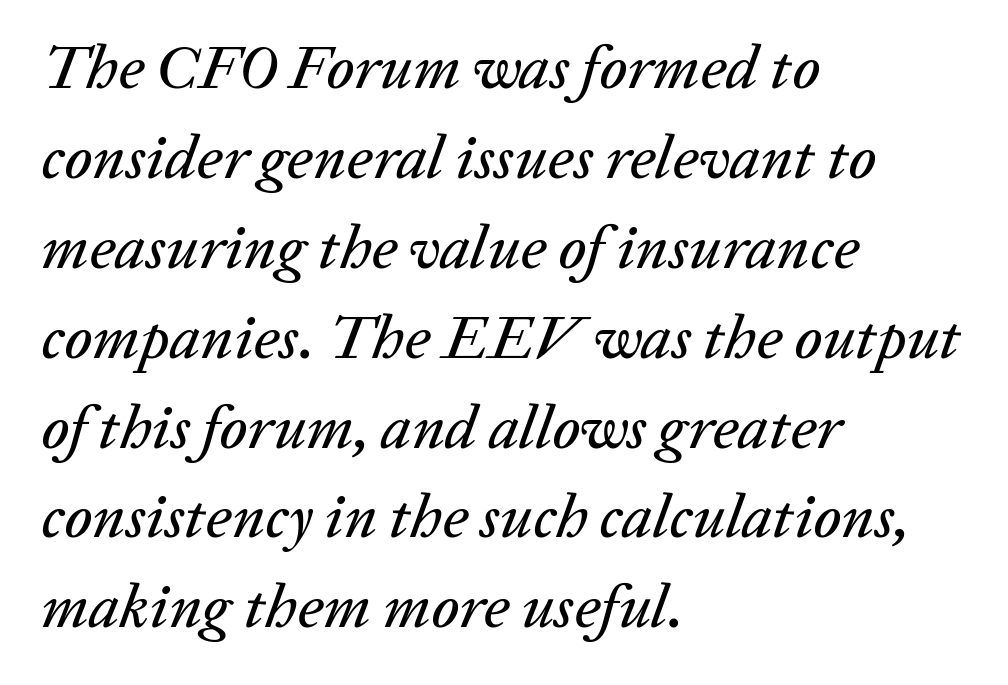
Baseline-to-baseline distance is the conventional proportion of letter height. Plain, unruled lines of type. Proportional: the letters do not fall into vertical columns. An italicized treatment has been applied to the whole sample.
